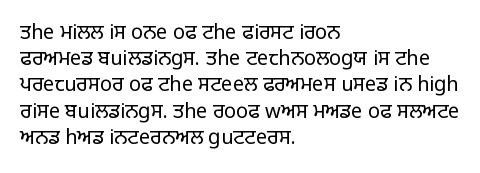
{"italic": "no", "bold": "no", "underline": "no", "align": "left", "line_spacing": "normal", "line_spacing_ratio": 1.31, "letter_spacing": "normal", "letter_spacing_em": 0.0, "glyph_px": 20}
